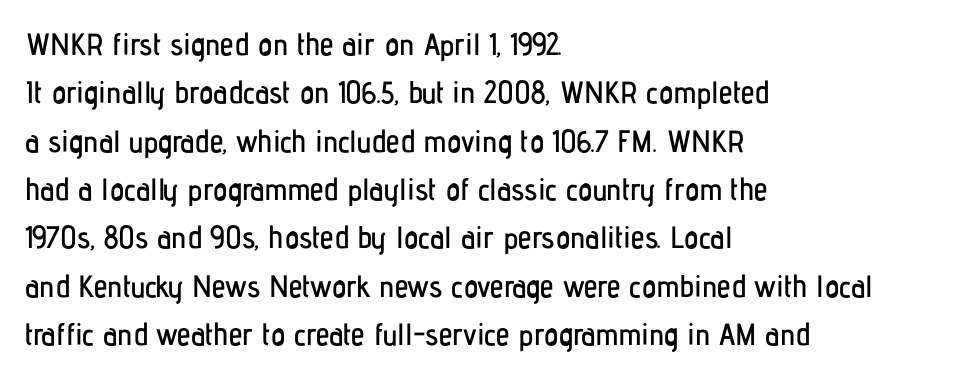
{"serif": "no", "italic": "no", "width": "condensed", "stroke_contrast": "low", "x_height": "medium", "monospaced": "no", "underline": "no", "align": "left", "line_spacing": "normal", "line_spacing_ratio": 1.56, "letter_spacing": "normal", "letter_spacing_em": 0.0, "glyph_px": 31}
